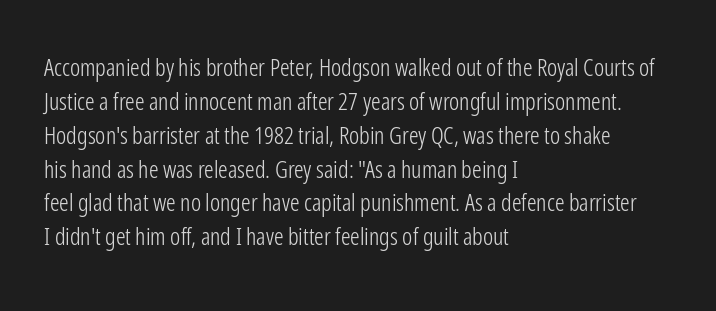
Decoration check: the copy has no underline. Teacher's note: observe the even left margin — that is flush-left alignment. Interline gaps are of average width in this sample. No chunkiness to these letters — they're not bold. These lines were composed using upright roman letters.
